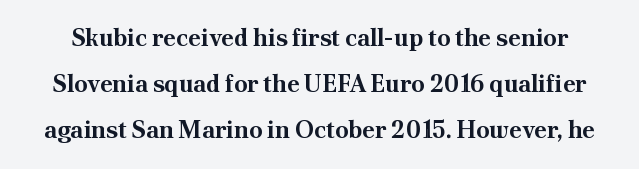
Q: Is the text bold? A: Yes.
Q: Is the text italic (slanted)? A: No, it is upright.
Q: Is the text underlined? A: No.
Q: Is the spacing between letters normal or unusually wide? A: Normal.
Q: Is the spacing between lines tight, normal or loose? A: Loose.
